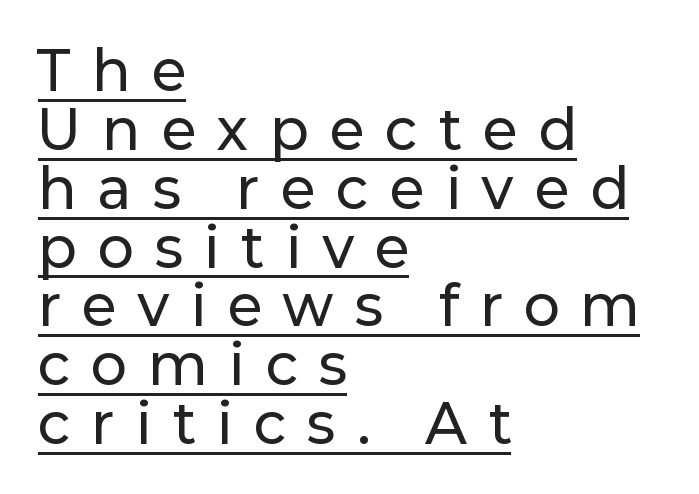
Q: Is the text italic (slanted)? A: No, it is upright.
Q: Is the typeface a serif or a sans-serif typeface? A: Sans-serif.
Q: Is the text underlined? A: Yes.
Q: How is the paragraph aligned? A: Left-aligned.
Q: Is the spacing between letters normal or unusually wide? A: Unusually wide.
Q: Is the spacing between lines tight, normal or loose? A: Tight.
Q: Width (condensed, normal, or wide)? A: Normal.
Q: Stroke contrast? A: Low.
Q: x-height? A: Medium.
Q: Monospaced? A: No.
